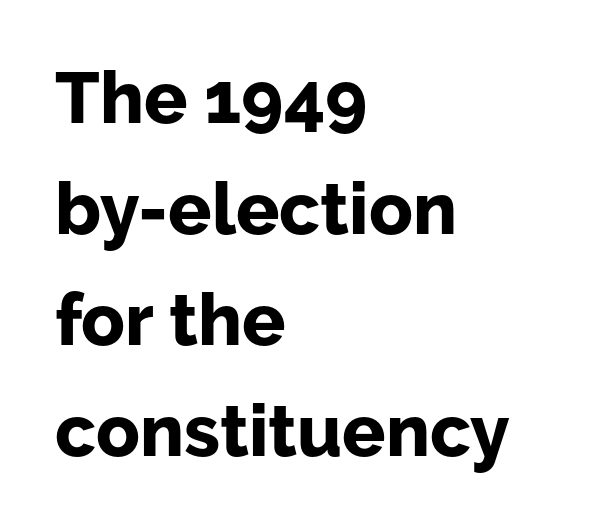
Q: Is the text bold? A: Yes.
Q: Is the text italic (slanted)? A: No, it is upright.
Q: Is the typeface a serif or a sans-serif typeface? A: Sans-serif.
Q: Is the text underlined? A: No.
Q: How is the paragraph aligned? A: Left-aligned.
Q: Is the spacing between letters normal or unusually wide? A: Normal.
Q: Is the spacing between lines tight, normal or loose? A: Normal.
Q: Width (condensed, normal, or wide)? A: Normal.
Q: Stroke contrast? A: Low.
Q: x-height? A: Medium.
Q: Monospaced? A: No.
